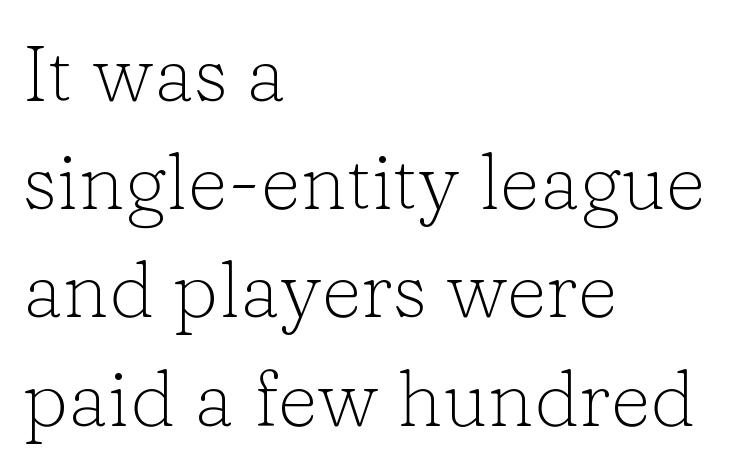
{"serif": "yes", "italic": "no", "bold": "no", "weight": "light", "width": "normal", "stroke_contrast": "low", "x_height": "medium", "monospaced": "no", "underline": "no", "align": "left", "line_spacing": "normal", "line_spacing_ratio": 1.37, "letter_spacing": "normal", "letter_spacing_em": 0.0, "glyph_px": 79}
